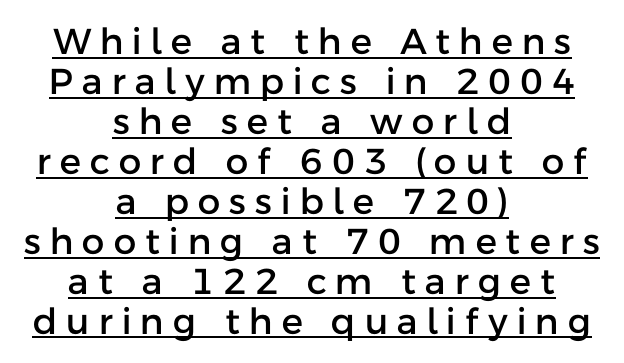
The image shows 36 px sans-serif type, upright; set centered, tight line spacing (1.11x), unusually wide letter spacing (+0.25 em), underlined; low stroke contrast and a medium x-height.
